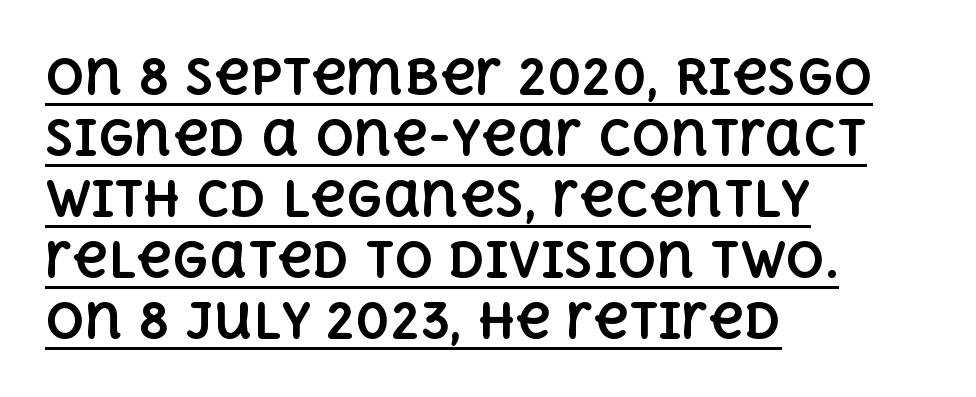
Glyph-to-glyph distance matches everyday printed text. Reading down the column, the eye jumps a familiar distance to each next line. Has an underline been added? It has. No italicization has been applied; the sample stays upright. The lines in this sample share a left origin and differ only in where they stop.
